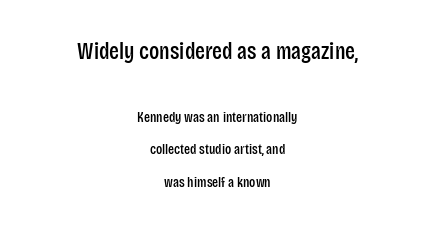
{"italic": "no", "underline": "no", "align": "center", "line_spacing": "loose", "line_spacing_ratio": 2.3, "letter_spacing": "normal", "letter_spacing_em": 0.0, "larger_block": "first", "size_ratio": 1.64, "glyph_px": 23}
